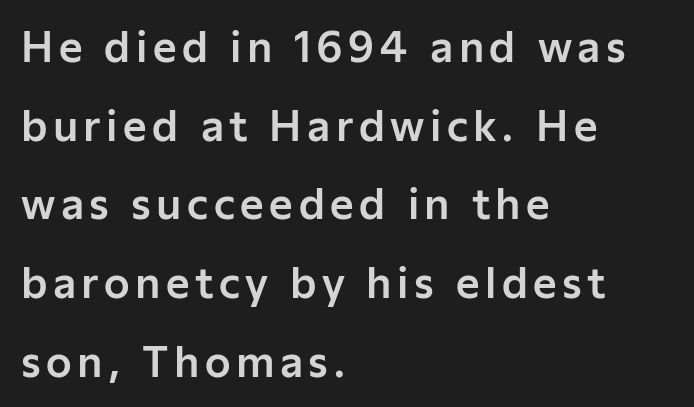
Q: Is the text italic (slanted)? A: No, it is upright.
Q: Is the typeface a serif or a sans-serif typeface? A: Sans-serif.
Q: Is the text underlined? A: No.
Q: How is the paragraph aligned? A: Left-aligned.
Q: Is the spacing between lines tight, normal or loose? A: Loose.
Q: Width (condensed, normal, or wide)? A: Normal.
Q: Stroke contrast? A: Low.
Q: x-height? A: Medium.
Q: Monospaced? A: No.
